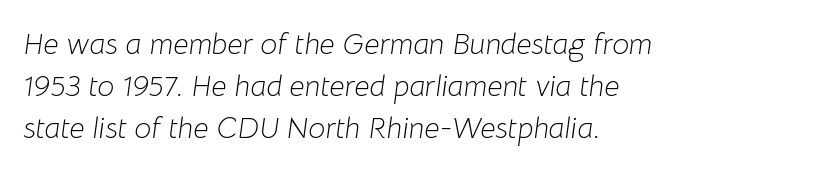
The image shows 30 px light type, italic (leaning right); set left-aligned, normal line spacing (1.4x), normal letter spacing, not underlined; low stroke contrast and a medium x-height.
